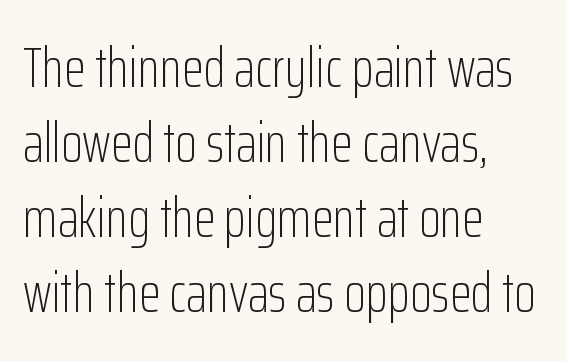
Q: Is the text bold? A: No.
Q: Is the text italic (slanted)? A: No, it is upright.
Q: Is the typeface a serif or a sans-serif typeface? A: Sans-serif.
Q: Is the text underlined? A: No.
Q: How is the paragraph aligned? A: Left-aligned.
Q: Is the spacing between letters normal or unusually wide? A: Normal.
Q: Is the spacing between lines tight, normal or loose? A: Normal.
Q: Width (condensed, normal, or wide)? A: Condensed.
Q: Stroke contrast? A: Low.
Q: x-height? A: Medium.
Q: Monospaced? A: No.
